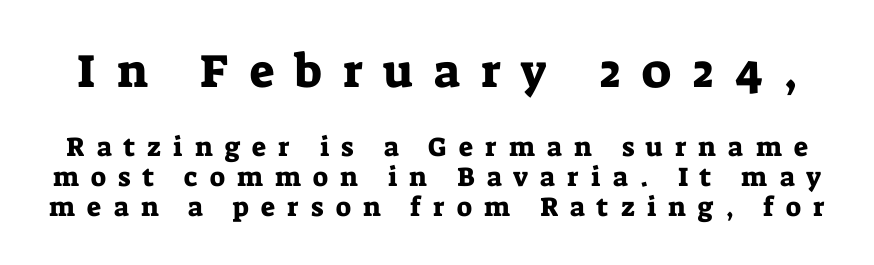
Q: Is the text italic (slanted)? A: No, it is upright.
Q: Is the typeface a serif or a sans-serif typeface? A: Serif.
Q: Is the text underlined? A: No.
Q: Is the spacing between letters normal or unusually wide? A: Unusually wide.
Q: Is the spacing between lines tight, normal or loose? A: Tight.
Q: Which block of text is set in a larger size, the first (top) or the second (bottom)? A: The first (top) one.
Q: Width (condensed, normal, or wide)? A: Normal.
Q: Stroke contrast? A: Low.
Q: x-height? A: Medium.
Q: Monospaced? A: No.
